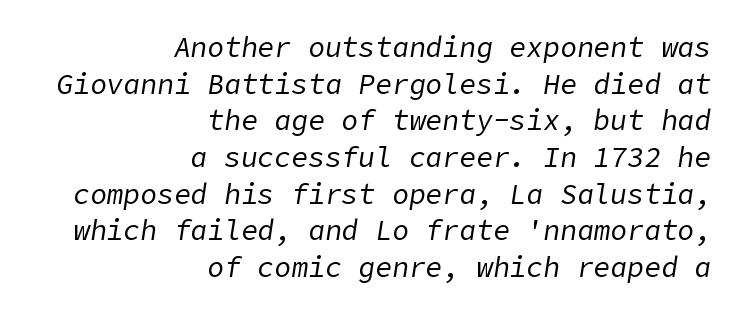
Q: Is the text bold? A: No.
Q: Is the text italic (slanted)? A: Yes, it leans right by about 9 degrees.
Q: Is the text underlined? A: No.
Q: How is the paragraph aligned? A: Right-aligned.
Q: Is the spacing between letters normal or unusually wide? A: Normal.
Q: Is the spacing between lines tight, normal or loose? A: Normal.
Q: Width (condensed, normal, or wide)? A: Normal.
Q: Stroke contrast? A: Low.
Q: x-height? A: Medium.
